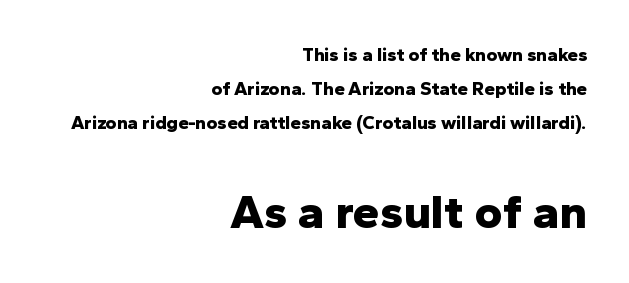
The image shows 48 px bold sans-serif type, upright; set right-aligned, line spacing 1.79x, normal letter spacing, not underlined; the second (bottom) block is 2.53x larger; low stroke contrast and a medium x-height.
